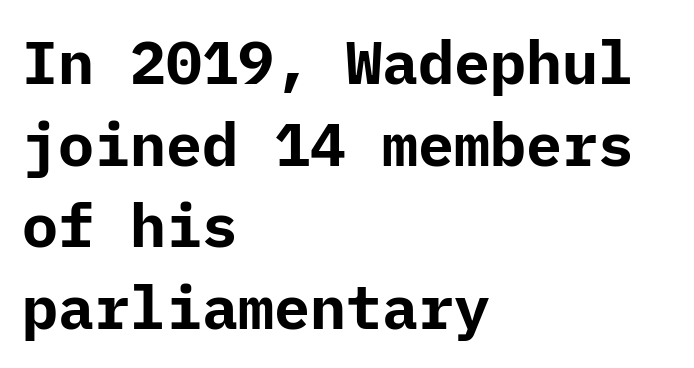
Are there feet on the stems? There aren't — it's a sans. Caption: multi-line text, flush left, ragged right. Descenders are the only things crossing below the line. The font is running at its bold setting. Unlike italic type, these characters show no tilt at all. You could call the tracking neutral — neither tight nor loose.
